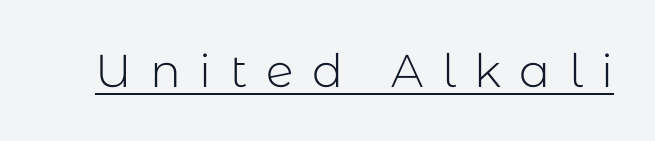
The image shows 46 px light sans-serif type, upright; set unusually wide letter spacing (+0.4 em), underlined; low stroke contrast and a medium x-height.
